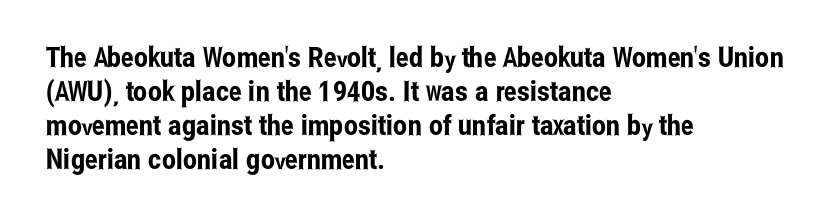
{"serif": "no", "italic": "no", "width": "condensed", "stroke_contrast": "low", "x_height": "medium", "monospaced": "no", "underline": "no", "align": "left", "line_spacing_ratio": 1.21, "letter_spacing": "normal", "letter_spacing_em": 0.0, "glyph_px": 28}
